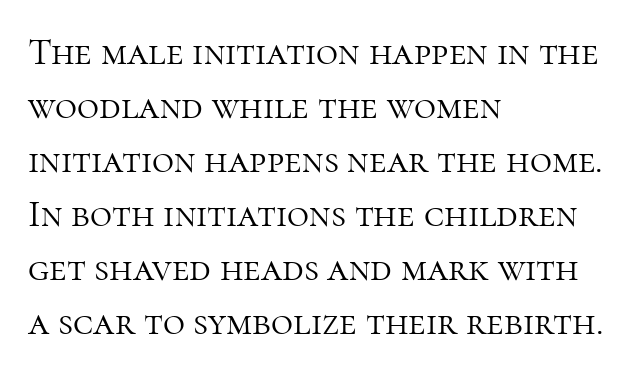
A roman cut, with each character standing at attention. Default kerning and tracking; the words read as compact shapes. These lines are rendered in a variable-pitch font. The rag falls on the right side of this text block. This is serif lettering, the kind often seen in printed books.
